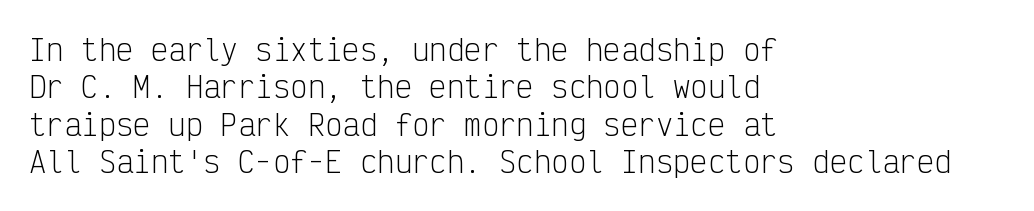
Compared with typical paragraphs, the rows here are spaced about the same. Weight class: somewhere from thin through regular. The lettering stays uniformly vertical, giving the passage a roman look. Nope, no serifs anywhere on these letters. Words float on clear page, feet unadorned.
